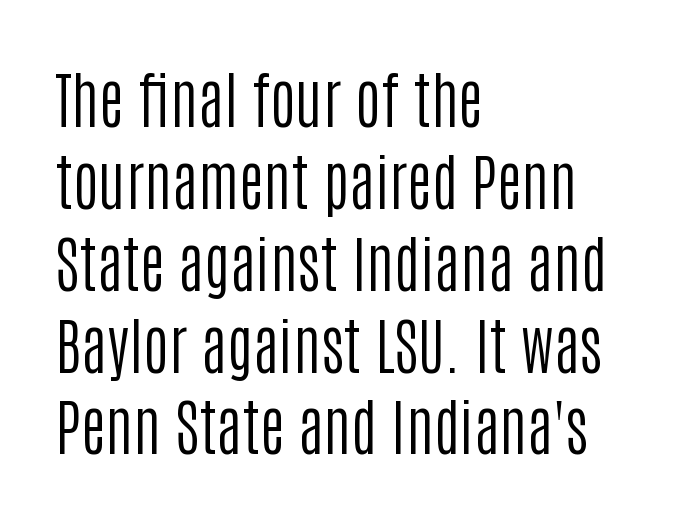
Each letter's strokes conclude bluntly, with no projecting serifs. What's the leading like? Ordinary, nothing unusual. Heft: none added — not bold. Descenders are the only things crossing below the line. Style check: upright.
